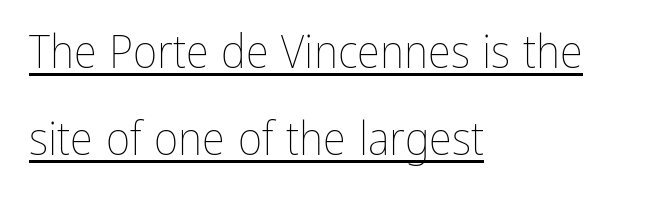
{"italic": "no", "bold": "no", "weight": "thin", "width": "condensed", "stroke_contrast": "low", "x_height": "medium", "monospaced": "no", "underline": "yes", "align": "left", "line_spacing_ratio": 1.85, "letter_spacing": "normal", "letter_spacing_em": 0.0, "glyph_px": 47}
